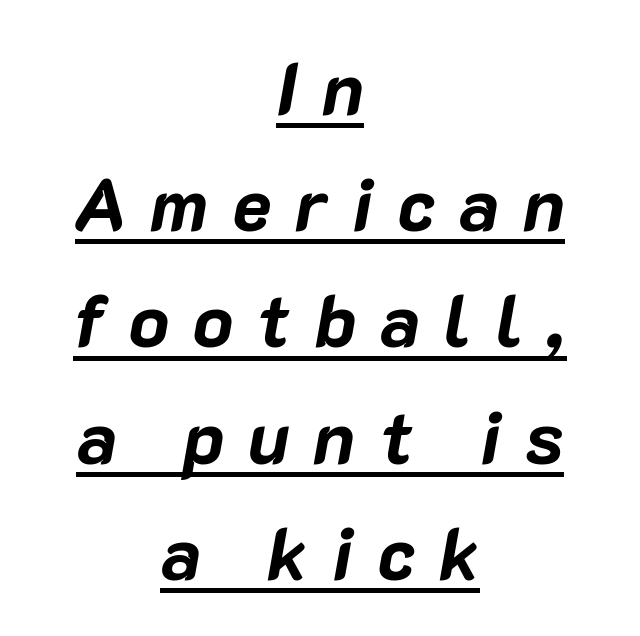
The rendering applies a slant to the glyphs. A normal amount of white space separates one row of letters from the next. The setting favours the middle, as headings and verse often do. The lettering is marked with a stroke running underneath it.
